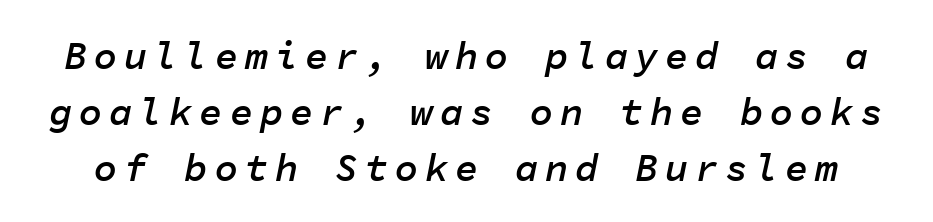
Quick note: underline off. Spacing verdict: monospaced, one width for all characters. Look at the stroke-to-counter ratio: somewhat heavy, a semibold. The lines sit at an ordinary, default distance from one another. The specimen reads as italic at a glance.
